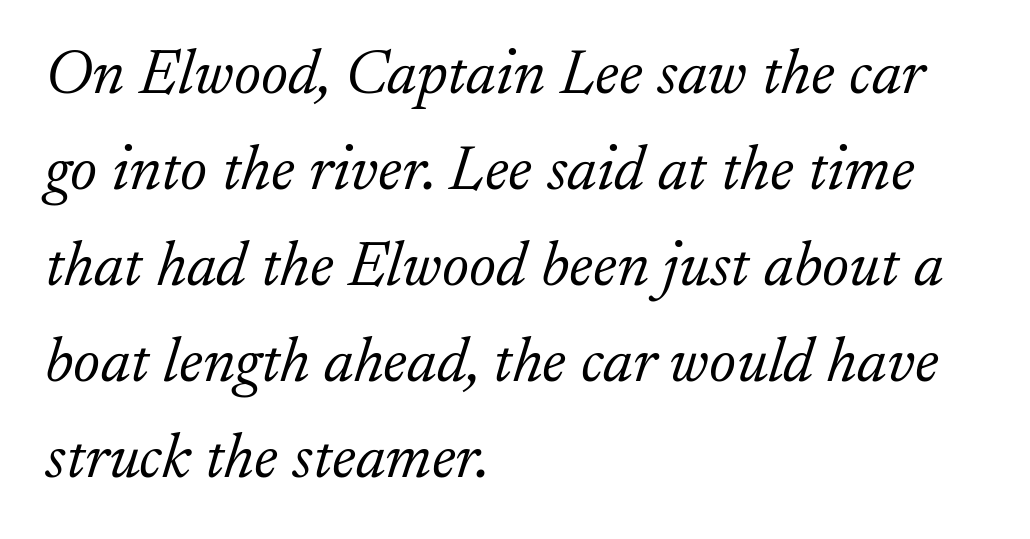
A light-to-regular cut is what we see here. Teacher's note: observe the even left margin — that is flush-left alignment. Looks like regular typesetting: each glyph gets only the width it needs. Emphasis-style slanted type is in use. The tracking reads as untouched default to a designer's eye. Look at the bottom of the vertical strokes: they flare into serifs here.
